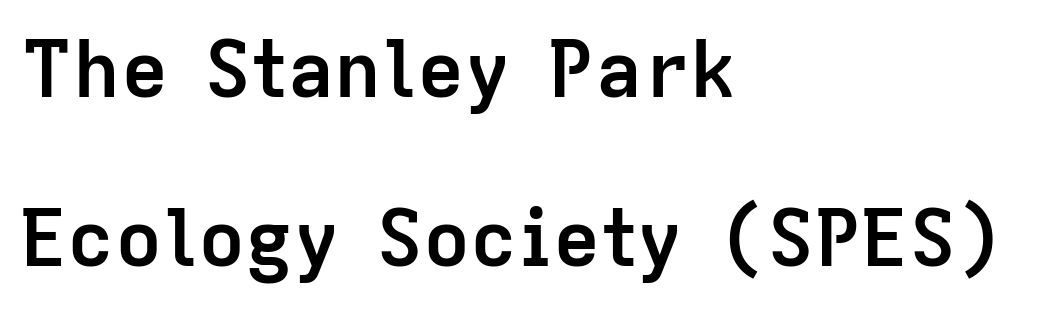
{"serif": "no", "italic": "no", "bold": "yes", "weight": "semibold", "width": "normal", "stroke_contrast": "low", "x_height": "medium", "monospaced": "no", "underline": "no", "align": "left", "line_spacing": "loose", "line_spacing_ratio": 2.14, "letter_spacing": "normal", "letter_spacing_em": 0.0, "glyph_px": 79}
